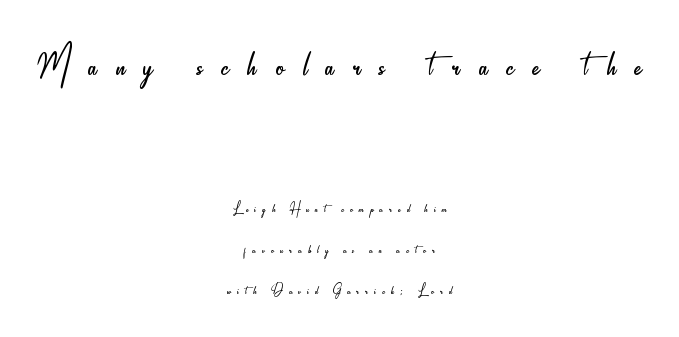
Q: Is the text bold? A: No.
Q: Is the text italic (slanted)? A: Yes.
Q: Is the typeface a serif or a sans-serif typeface? A: Sans-serif.
Q: Is the text underlined? A: No.
Q: How is the paragraph aligned? A: Centered.
Q: Is the spacing between letters normal or unusually wide? A: Unusually wide.
Q: Is the spacing between lines tight, normal or loose? A: Loose.
Q: Which block of text is set in a larger size, the first (top) or the second (bottom)? A: The first (top) one.
Q: Width (condensed, normal, or wide)? A: Condensed.
Q: Stroke contrast? A: Low.
Q: x-height? A: Small.
Q: Monospaced? A: No.
